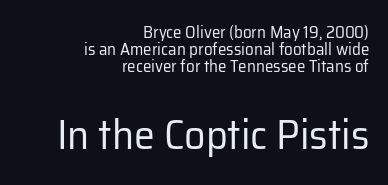
Looks like regular typesetting: each glyph gets only the width it needs. Upright lettering throughout. Characters follow at the spacing the type designer built in. Does the bottom block carry the larger type? Yes, it does. Quick note: interline space is minimal.
